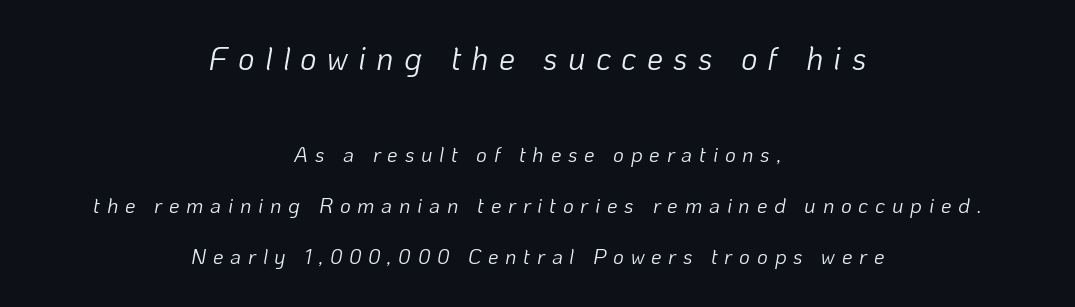
What's the leading like? Stretched, with rows far apart. The rendering inserts visible extra space after every character. Type size steps down from the first block to the second. Descenders are the only things crossing below the line. The lettering tilts uniformly, giving the passage an italic look.
